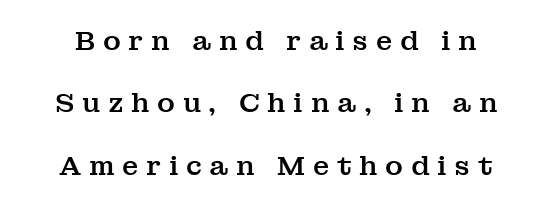
These lines have a slow, spaced-out rhythm from letter to letter. Horizontal bands of white between lines are thick stripes. Rule under the text: the space is simply empty. The font's upright variant was chosen for this text.
